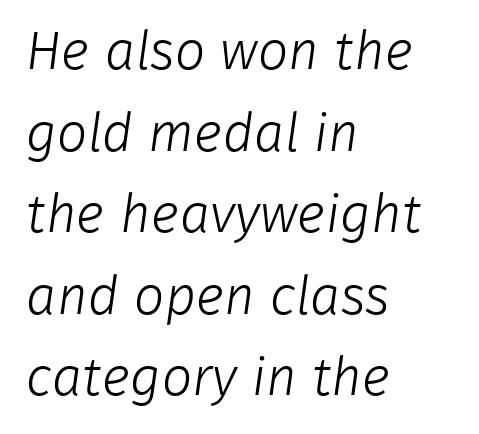
These lines are rendered in a variable-pitch font. Horizontal alignment here is leftward, the default for most running prose. Successive baselines arrive at the customary interval. The area under the type is left untouched. Bold? No — there's no thickening of the strokes.
